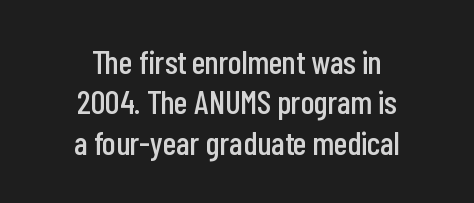
{"serif": "no", "italic": "no", "width": "condensed", "stroke_contrast": "low", "x_height": "medium", "monospaced": "no", "underline": "no", "align": "center", "line_spacing_ratio": 1.22, "letter_spacing": "normal", "letter_spacing_em": 0.0, "glyph_px": 33}
